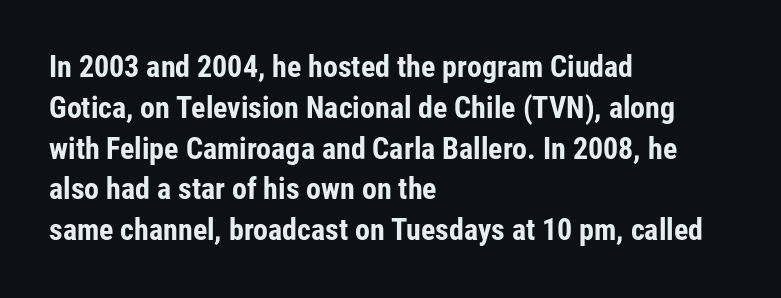
Look at the stroke-to-counter ratio: heavy, a bold. You can tell it's not italic because the verticals are truly vertical. A classic flush-left, rag-right setting is used for this passage. Looks like regular typesetting: each glyph gets only the width it needs. The tracking reads as untouched default to a designer's eye.
